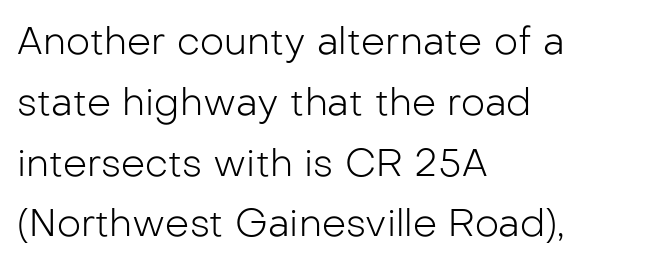
Normally led — the rows are evenly, conventionally spaced. One-word summary of the alignment: left. Unmarked baselines from the first word to the last. The type family on display is of the sans-serif kind.
